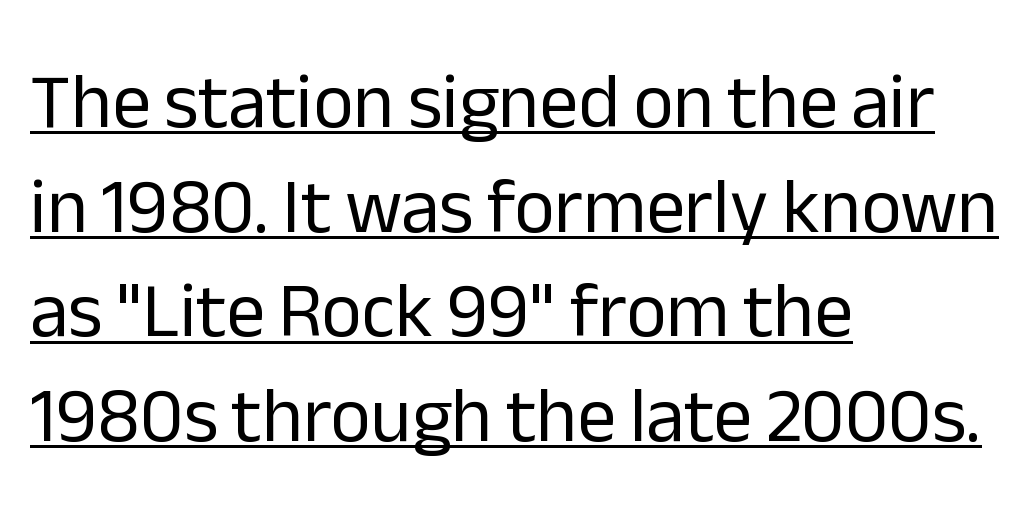
{"serif": "no", "italic": "no", "bold": "no", "weight": "regular", "width": "normal", "stroke_contrast": "low", "x_height": "medium", "monospaced": "no", "underline": "yes", "align": "left", "line_spacing": "normal", "line_spacing_ratio": 1.36, "letter_spacing": "normal", "letter_spacing_em": 0.0, "glyph_px": 77}
